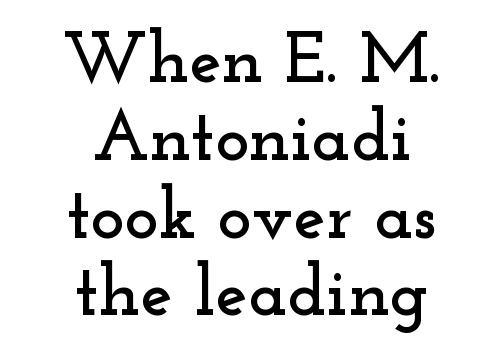
The image shows 72 px wide serif type, upright; set centered, tight line spacing (1.08x), normal letter spacing, not underlined; low stroke contrast and a small x-height.
